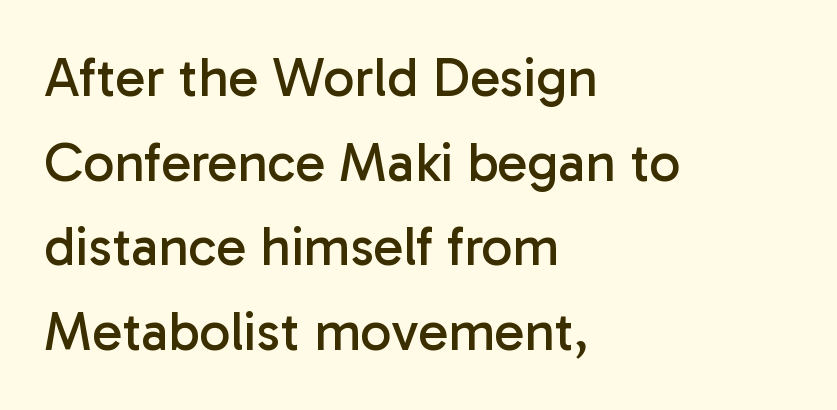
The image shows 55 px regular-weight sans-serif type, upright; set left-aligned, normal line spacing (1.54x), normal letter spacing, not underlined; low stroke contrast and a medium x-height.
